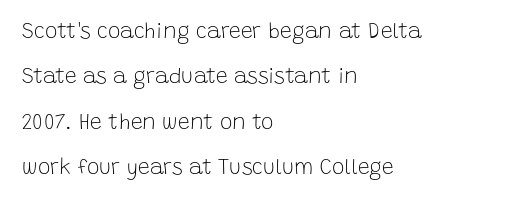
The image shows 21 px text type, upright; set left-aligned, loose line spacing (2.16x), normal letter spacing, not underlined.
